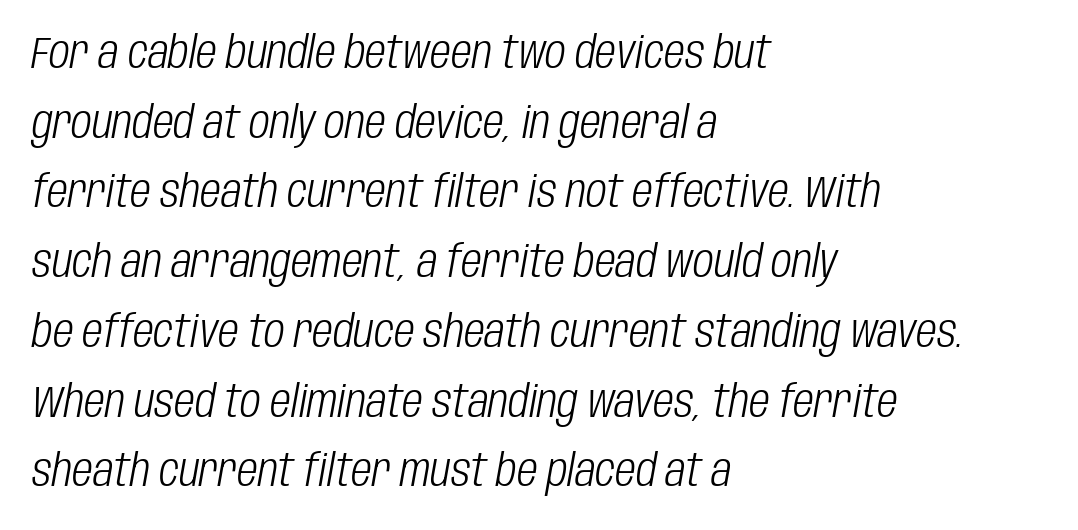
These lines are rendered in a variable-pitch font. Glyph-to-glyph distance matches everyday printed text. Has an underline been added? It has not. A quiet, ordinary-to-light weight characterises the typeface. Leftover space on each line is placed entirely after the last word. The space between consecutive lines is moderate.
